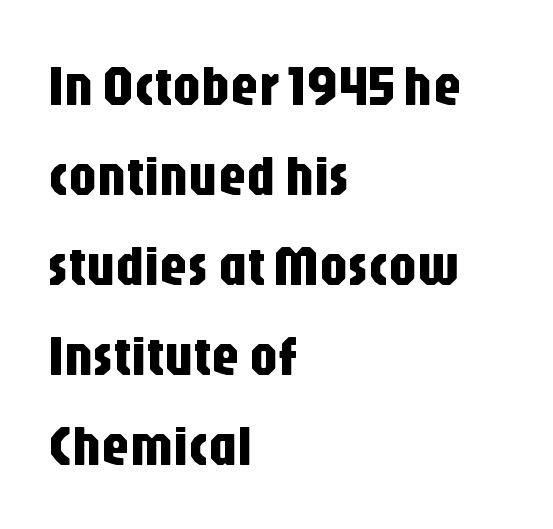
The image shows 57 px condensed sans-serif type, upright; set left-aligned, normal line spacing (1.58x), normal letter spacing, not underlined; low stroke contrast and a large x-height.
